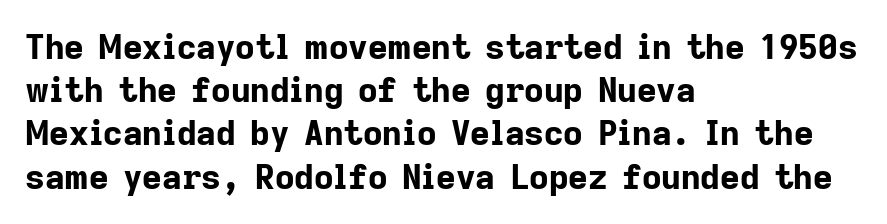
The image shows 34 px bold sans-serif type, upright; set left-aligned, normal line spacing (1.27x), normal letter spacing, not underlined; low stroke contrast and a medium x-height.
